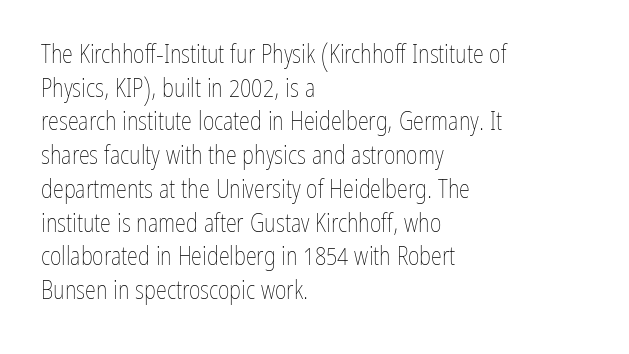
Honestly, there is no underline to notice here at all. When letters stand straight like this, we call the style roman or upright. The passage shown stacks its lines at a standard gap. Horizontal alignment here is leftward, the default for most running prose. Ink coverage per letter is moderate at most.
